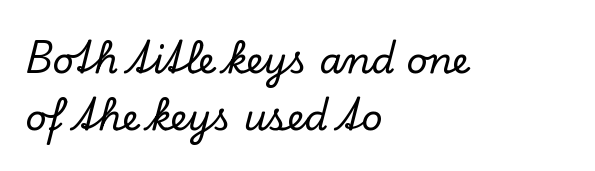
The image shows 37 px serif type; set left-aligned, normal line spacing (1.55x), normal letter spacing, not underlined; low stroke contrast and a small x-height.
